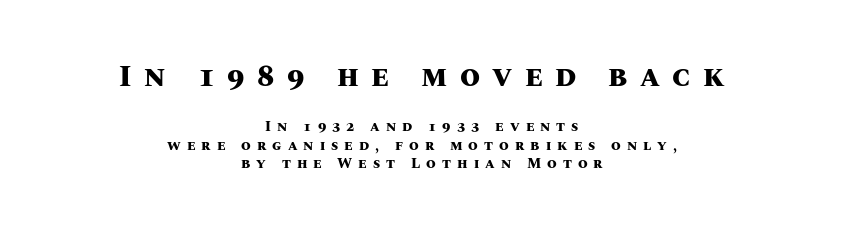
Students, this is bold: see how much ink each stroke carries. A typesetter would call this proportional, since set widths differ per character. It's the straight-up-and-down kind of type. The passage is arranged like a title page — every line centered. Summary of vertical rhythm: regular, with standard interline spacing.
